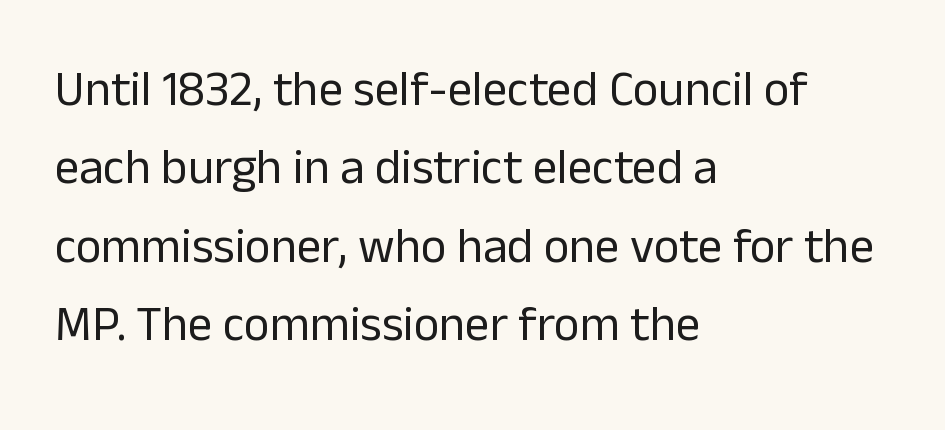
Q: Is the text bold? A: No.
Q: Is the text italic (slanted)? A: No, it is upright.
Q: Is the typeface a serif or a sans-serif typeface? A: Sans-serif.
Q: Is the text underlined? A: No.
Q: How is the paragraph aligned? A: Left-aligned.
Q: Is the spacing between letters normal or unusually wide? A: Normal.
Q: Is the spacing between lines tight, normal or loose? A: Normal.
Q: Width (condensed, normal, or wide)? A: Normal.
Q: Stroke contrast? A: Low.
Q: x-height? A: Medium.
Q: Monospaced? A: No.
